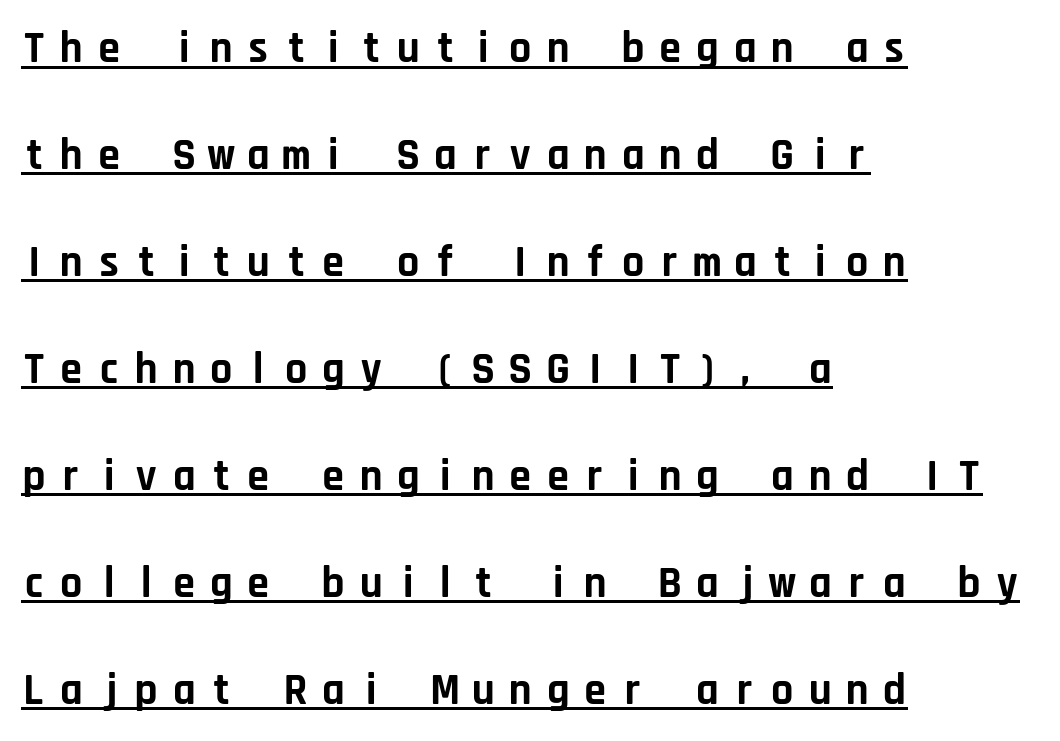
The image shows 44 px bold sans-serif type, upright, monospaced; set left-aligned, loose line spacing (2.43x), unusually wide letter spacing (+0.25 em), underlined; low stroke contrast and a large x-height.
